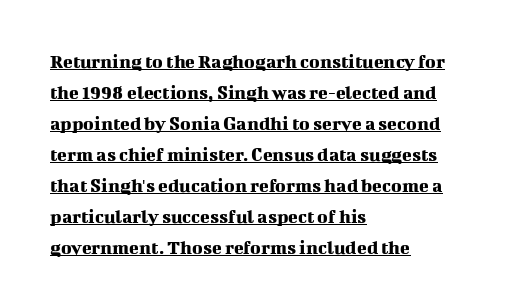
You can tell it's not italic because the verticals are truly vertical. Rows of type keep a routine distance in the vertical direction. The words here are underlined. This rendering uses left alignment, leaving the right contour irregular.
